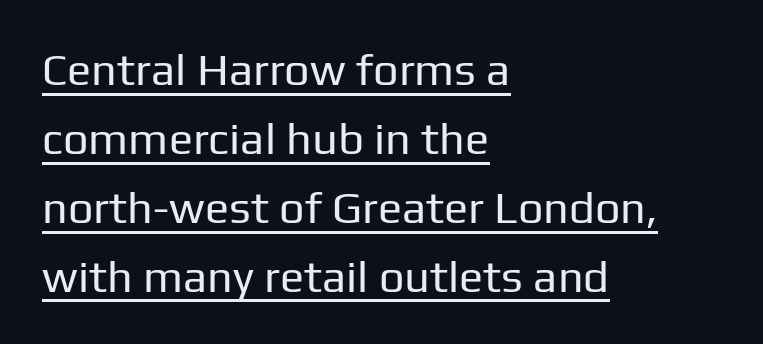
{"serif": "no", "italic": "no", "bold": "no", "weight": "regular", "width": "normal", "stroke_contrast": "low", "x_height": "medium", "monospaced": "no", "underline": "yes", "align": "left", "line_spacing": "normal", "line_spacing_ratio": 1.53, "letter_spacing": "normal", "letter_spacing_em": 0.0, "glyph_px": 45}
